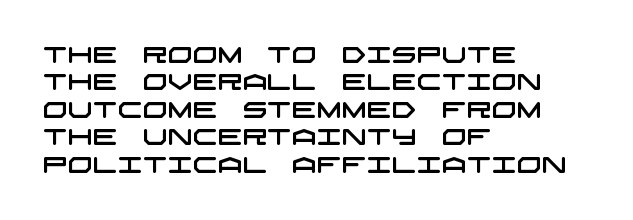
Observe the ordinary spacing: letters are neighbours, not strangers. The lines in this sample share a left origin and differ only in where they stop. Unmarked baselines from the first word to the last. These lines sit exactly where default settings would place them.
